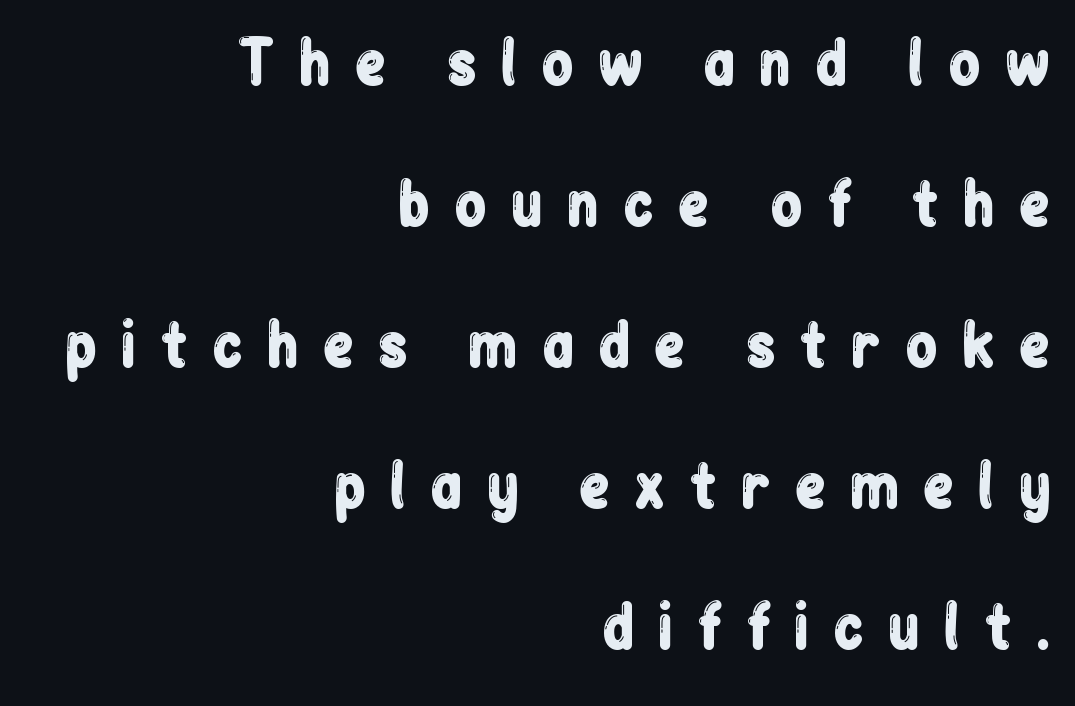
The image shows 59 px condensed sans-serif type, upright; set right-aligned, loose line spacing (2.39x), unusually wide letter spacing (+0.38 em), not underlined; low stroke contrast and a medium x-height.
